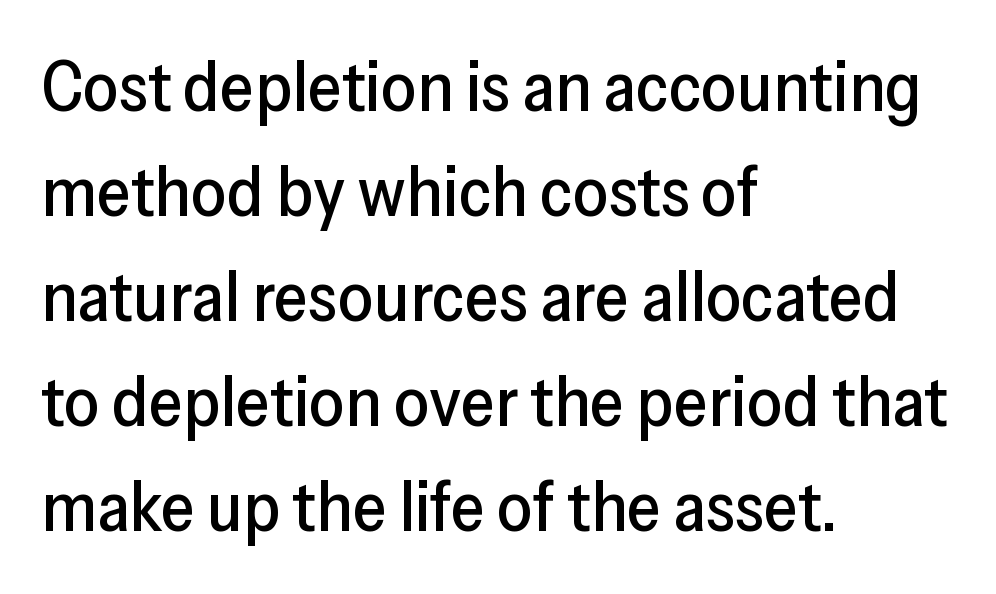
Q: Is the text italic (slanted)? A: No, it is upright.
Q: Is the typeface a serif or a sans-serif typeface? A: Sans-serif.
Q: Is the text underlined? A: No.
Q: How is the paragraph aligned? A: Left-aligned.
Q: Is the spacing between letters normal or unusually wide? A: Normal.
Q: Is the spacing between lines tight, normal or loose? A: Normal.
Q: Width (condensed, normal, or wide)? A: Normal.
Q: Stroke contrast? A: Low.
Q: x-height? A: Medium.
Q: Monospaced? A: No.
